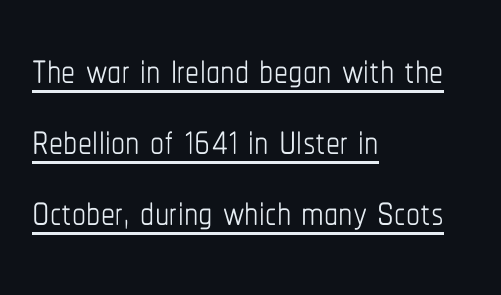
The image shows 56 px thin, condensed type, upright; set left-aligned, normal line spacing (1.27x), normal letter spacing, underlined; low stroke contrast and a medium x-height.
